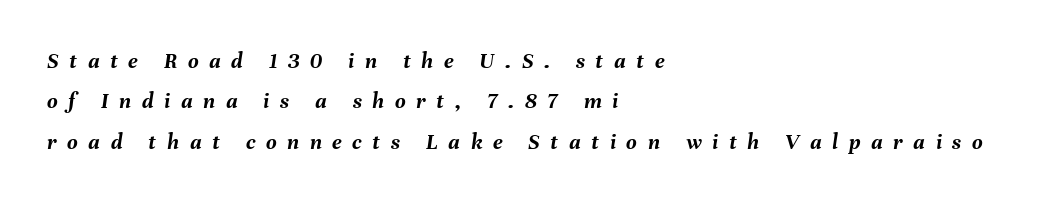
The image shows 23 px bold type, italic (leaning right); set left-aligned, line spacing 1.76x, unusually wide letter spacing (+0.46 em), not underlined.
